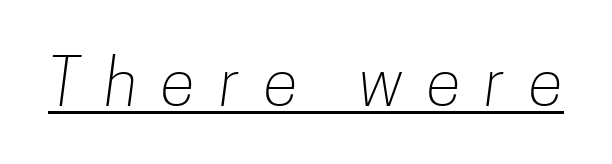
Q: Is the text bold? A: No.
Q: Is the typeface a serif or a sans-serif typeface? A: Sans-serif.
Q: Is the text underlined? A: Yes.
Q: Is the spacing between letters normal or unusually wide? A: Unusually wide.
Q: Width (condensed, normal, or wide)? A: Condensed.
Q: Stroke contrast? A: Low.
Q: x-height? A: Medium.
Q: Monospaced? A: No.
